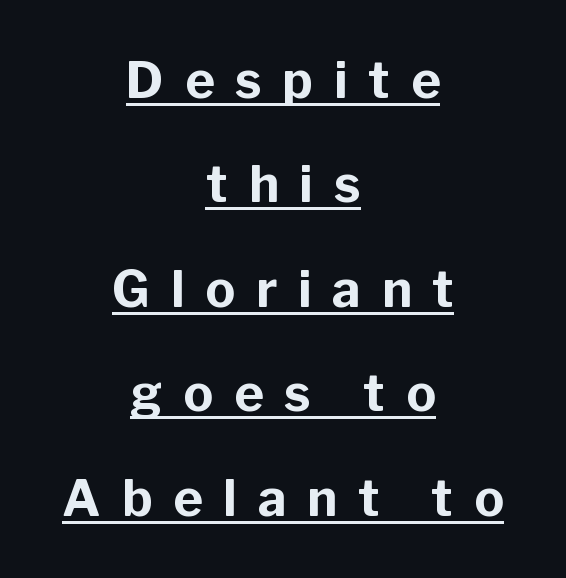
Q: Is the text bold? A: Yes.
Q: Is the text italic (slanted)? A: No, it is upright.
Q: Is the typeface a serif or a sans-serif typeface? A: Sans-serif.
Q: Is the text underlined? A: Yes.
Q: How is the paragraph aligned? A: Centered.
Q: Is the spacing between letters normal or unusually wide? A: Unusually wide.
Q: Is the spacing between lines tight, normal or loose? A: Loose.
Q: Width (condensed, normal, or wide)? A: Normal.
Q: Stroke contrast? A: Low.
Q: x-height? A: Medium.
Q: Monospaced? A: No.
